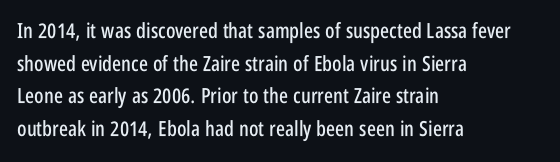
Q: Is the text italic (slanted)? A: No, it is upright.
Q: Is the text underlined? A: No.
Q: How is the paragraph aligned? A: Left-aligned.
Q: Is the spacing between letters normal or unusually wide? A: Normal.
Q: Is the spacing between lines tight, normal or loose? A: Normal.
